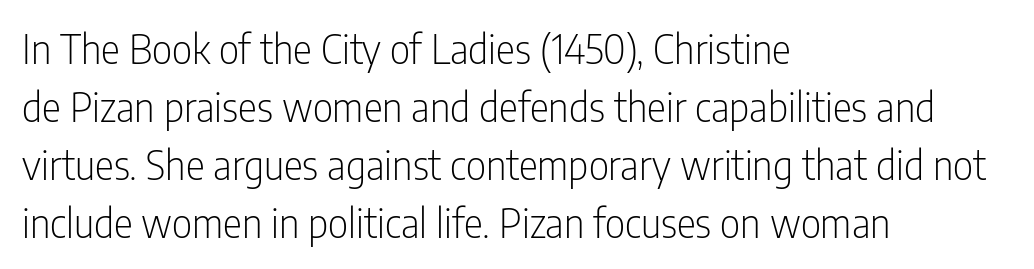
Q: Is the text bold? A: No.
Q: Is the text italic (slanted)? A: No, it is upright.
Q: Is the typeface a serif or a sans-serif typeface? A: Sans-serif.
Q: Is the text underlined? A: No.
Q: How is the paragraph aligned? A: Left-aligned.
Q: Is the spacing between letters normal or unusually wide? A: Normal.
Q: Is the spacing between lines tight, normal or loose? A: Normal.
Q: Width (condensed, normal, or wide)? A: Condensed.
Q: Stroke contrast? A: Low.
Q: x-height? A: Medium.
Q: Monospaced? A: No.
